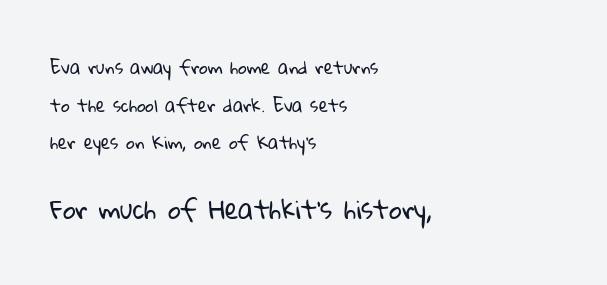
Where is the straight margin? On the left. Nobody drew a line under any word here. No chunkiness to these letters — they're not bold. Is the letter spacing exaggerated? No — it looks like the ordinary default. Whoever set this made the second block the dominant, larger element.
